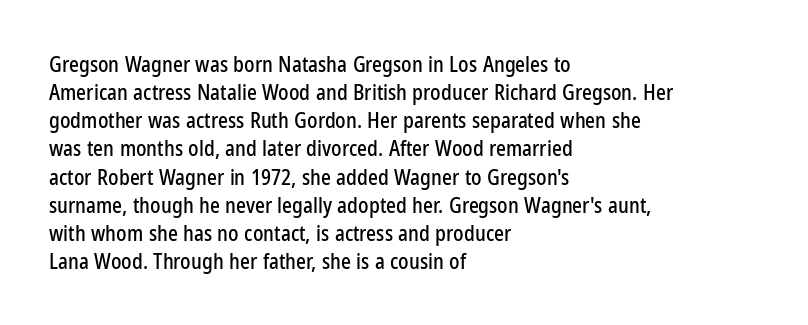
Teacher's note: observe the even left margin — that is flush-left alignment. No italicization has been applied; the sample stays upright. Clear beneath every line of the passage. Honestly, the letter spacing is just normal — you wouldn't notice it. A typesetter would call this leading conventional body-copy spacing.
